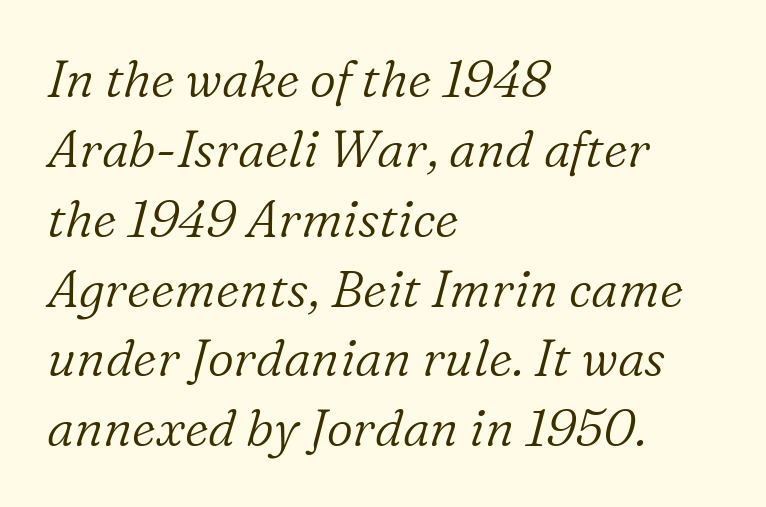
The image shows 51 px light serif type, italic (leaning right); set left-aligned, normal line spacing (1.37x), normal letter spacing, not underlined; low stroke contrast and a medium x-height.
